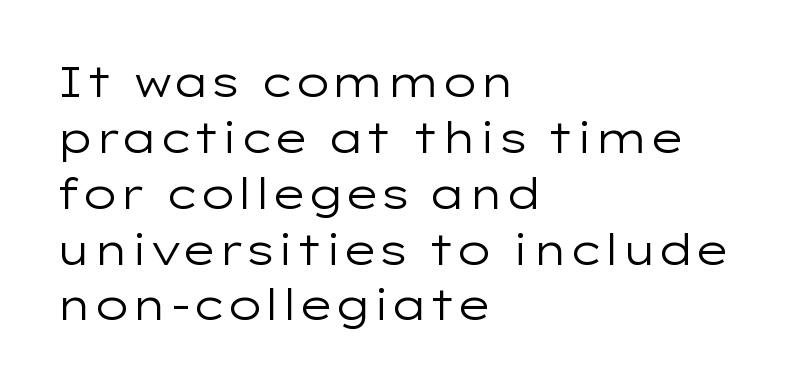
The image shows 42 px regular-weight, wide sans-serif type, upright; set left-aligned, normal line spacing (1.33x), normal letter spacing, not underlined; low stroke contrast and a medium x-height.
